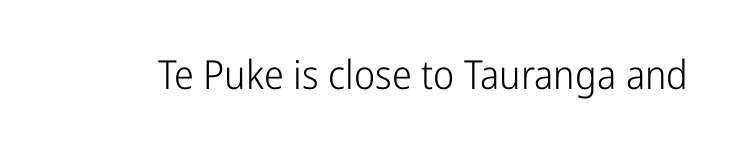
The image shows 40 px light, condensed sans-serif type, upright; set normal letter spacing, not underlined; low stroke contrast and a medium x-height.
